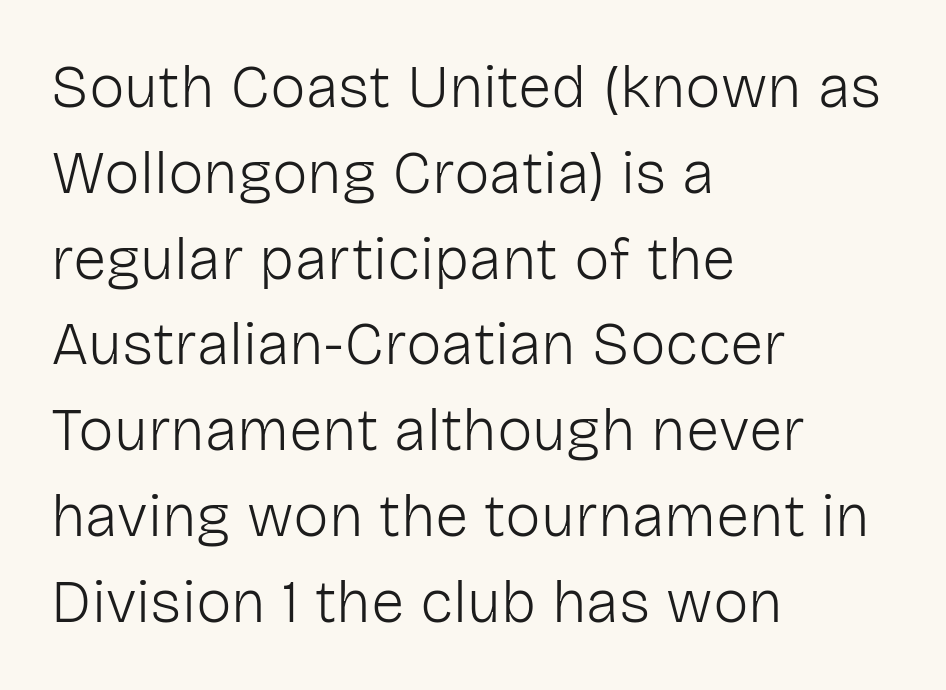
The image shows 60 px light sans-serif type, upright; set left-aligned, normal line spacing (1.43x), normal letter spacing, not underlined; low stroke contrast and a medium x-height.
